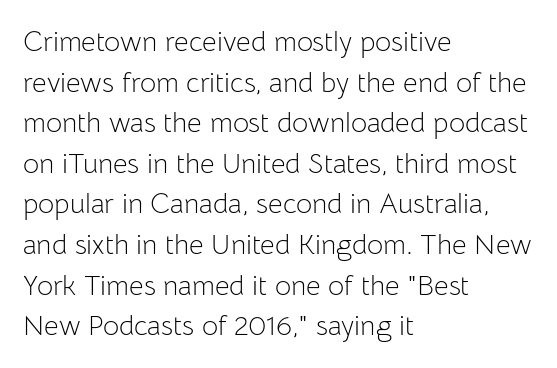
Q: Is the text bold? A: No.
Q: Is the text italic (slanted)? A: No, it is upright.
Q: Is the typeface a serif or a sans-serif typeface? A: Sans-serif.
Q: Is the text underlined? A: No.
Q: How is the paragraph aligned? A: Left-aligned.
Q: Is the spacing between letters normal or unusually wide? A: Normal.
Q: Is the spacing between lines tight, normal or loose? A: Normal.
Q: Width (condensed, normal, or wide)? A: Normal.
Q: Stroke contrast? A: Low.
Q: x-height? A: Medium.
Q: Monospaced? A: No.
